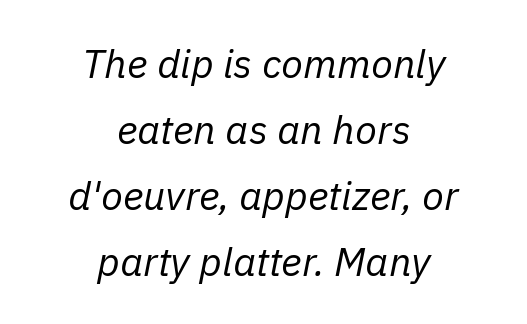
The image shows 40 px regular-weight type, italic (leaning right); set centered, normal line spacing (1.65x), normal letter spacing, not underlined; low stroke contrast and a medium x-height.
